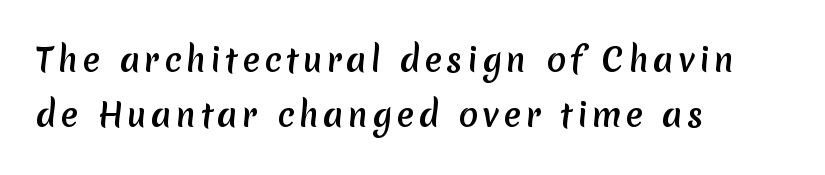
Q: Is the typeface a serif or a sans-serif typeface? A: Sans-serif.
Q: Is the text underlined? A: No.
Q: How is the paragraph aligned? A: Left-aligned.
Q: Width (condensed, normal, or wide)? A: Normal.
Q: Stroke contrast? A: Medium.
Q: x-height? A: Medium.
Q: Monospaced? A: No.
